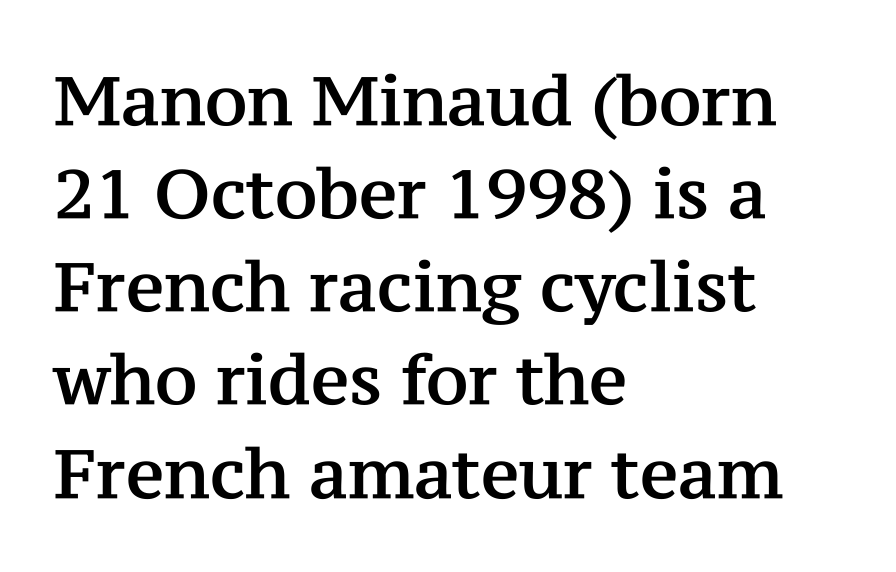
{"serif": "yes", "italic": "no", "width": "normal", "stroke_contrast": "medium", "x_height": "medium", "monospaced": "no", "underline": "no", "align": "left", "line_spacing": "normal", "line_spacing_ratio": 1.37, "letter_spacing": "normal", "letter_spacing_em": 0.0, "glyph_px": 68}
